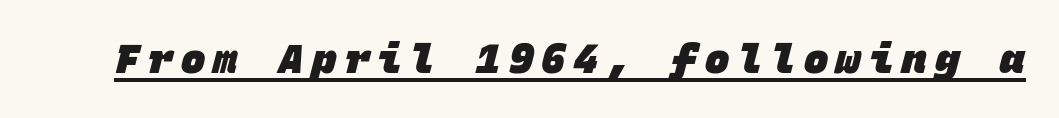
I'd describe the lettering as bold — thick and assertive. Type style note: lacks serifs. Decoration check: the copy is underlined. Characters follow at a spacing far wider than the type designer built in.
